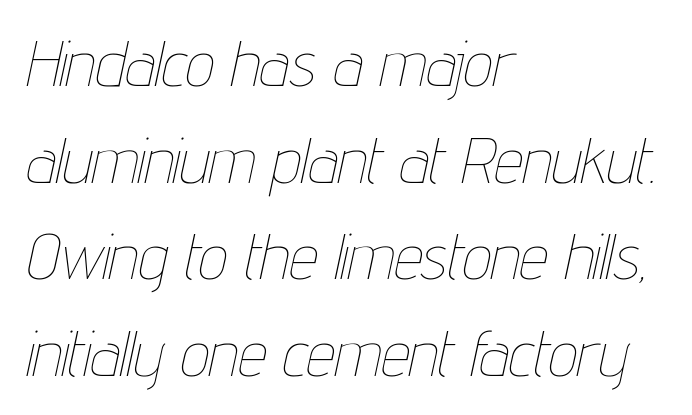
This rendering features lettering with no underline. Tracking value appears to be zero — textbook default spacing. You can tell it's italic because the verticals aren't actually vertical. Quick note: interline space is typical. A quiet, ordinary-to-light weight characterises the typeface. Varying glyph widths throughout — classic text-font behaviour.
